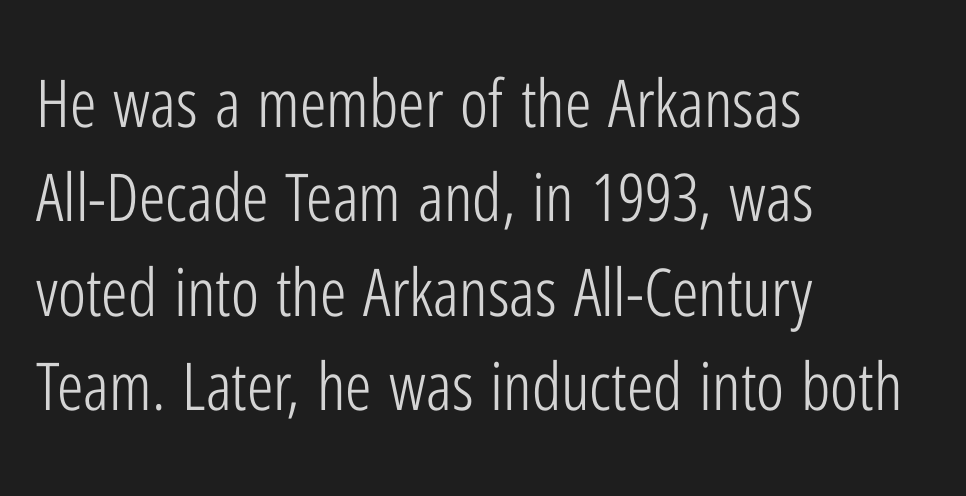
The font is comparable to plain body text, perhaps lighter. Does the copy run flush right? No — it runs flush left. What's the leading like? Ordinary, nothing unusual. You can tell from the bare stems that sans-serif type was used.
